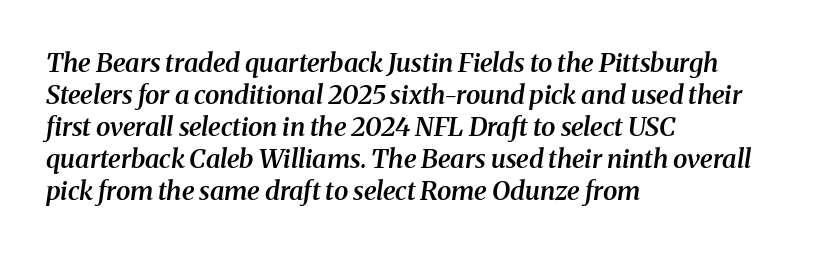
Q: Is the text bold? A: Semi-bold.
Q: Is the text italic (slanted)? A: Yes, it leans right by about 8 degrees.
Q: Is the text underlined? A: No.
Q: How is the paragraph aligned? A: Left-aligned.
Q: Is the spacing between letters normal or unusually wide? A: Normal.
